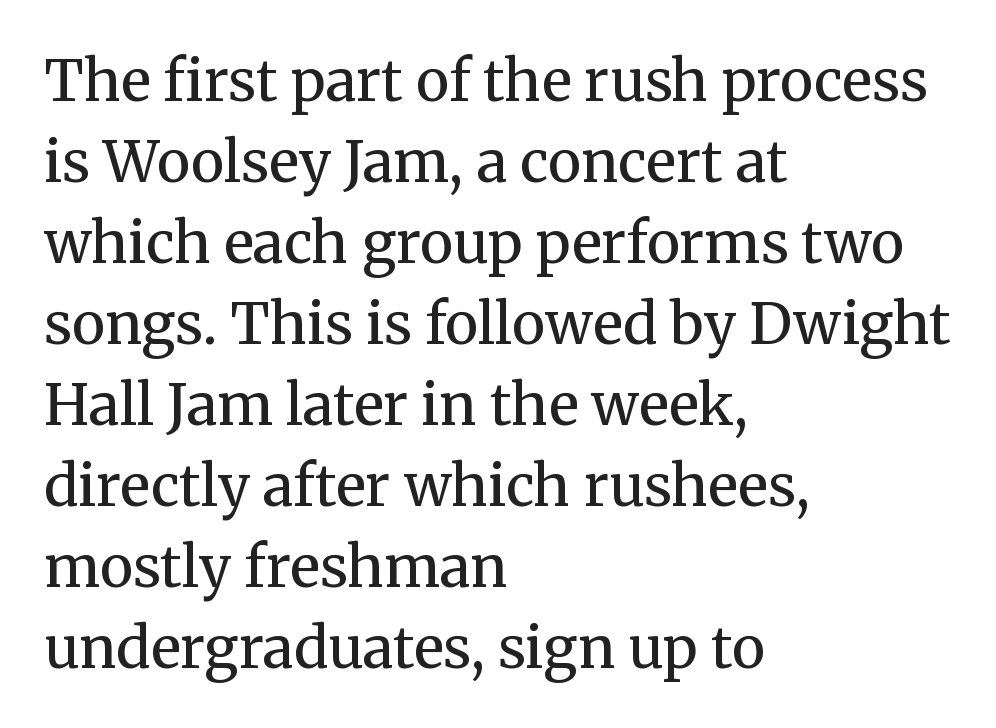
Do the letters lean? They stand straight. The line texture is even and compact thanks to regular tracking. One-word summary of the alignment: left. Letterform terminals end in serifs throughout the passage. Is this a heavy cut? Hardly; it is regular or lighter.
